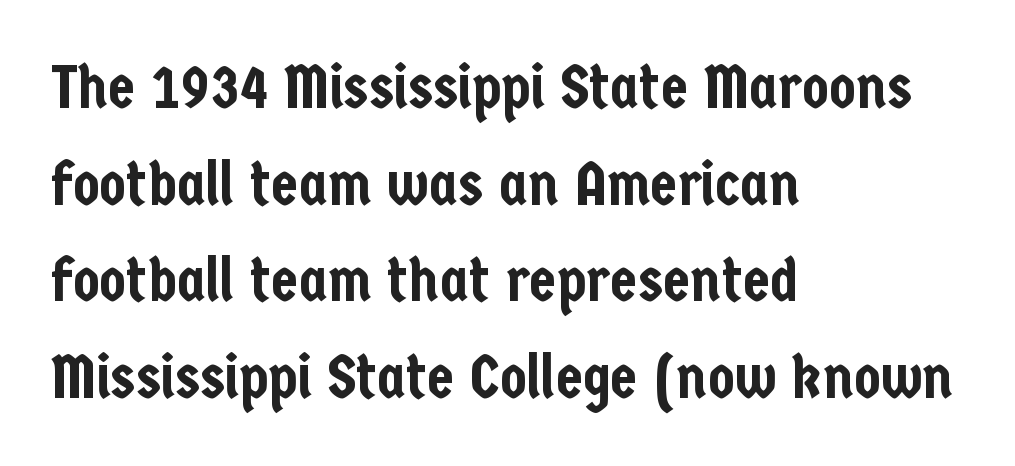
No word sits above an underline. Typeset ragged right — the left edge is the straight one. Line spacing here is normal. Is there any slant? The stems are plumb. Tracking here is standard; glyphs follow each other at the usual distance.
